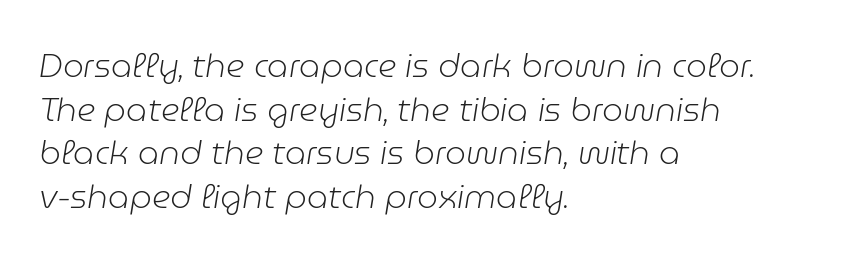
{"italic": "yes", "lean": "right", "slant_degrees": 9, "bold": "no", "weight": "light", "width": "normal", "stroke_contrast": "low", "x_height": "medium", "monospaced": "no", "underline": "no", "align": "left", "line_spacing": "normal", "line_spacing_ratio": 1.32, "letter_spacing": "normal", "letter_spacing_em": 0.0, "glyph_px": 33}
